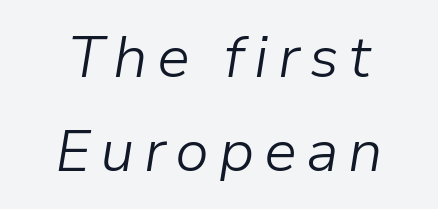
Type without underlining. The passage shown stacks its lines at a standard gap. No letter is thick-stroked: the sample isn't bold. Spacing verdict: proportional, widths tailored to each character. The compositor balanced each line on the midline.
